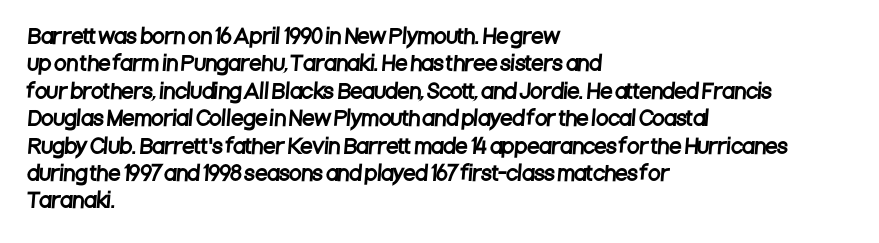
The image shows 20 px text type; set left-aligned, normal line spacing (1.37x), normal letter spacing, not underlined.
